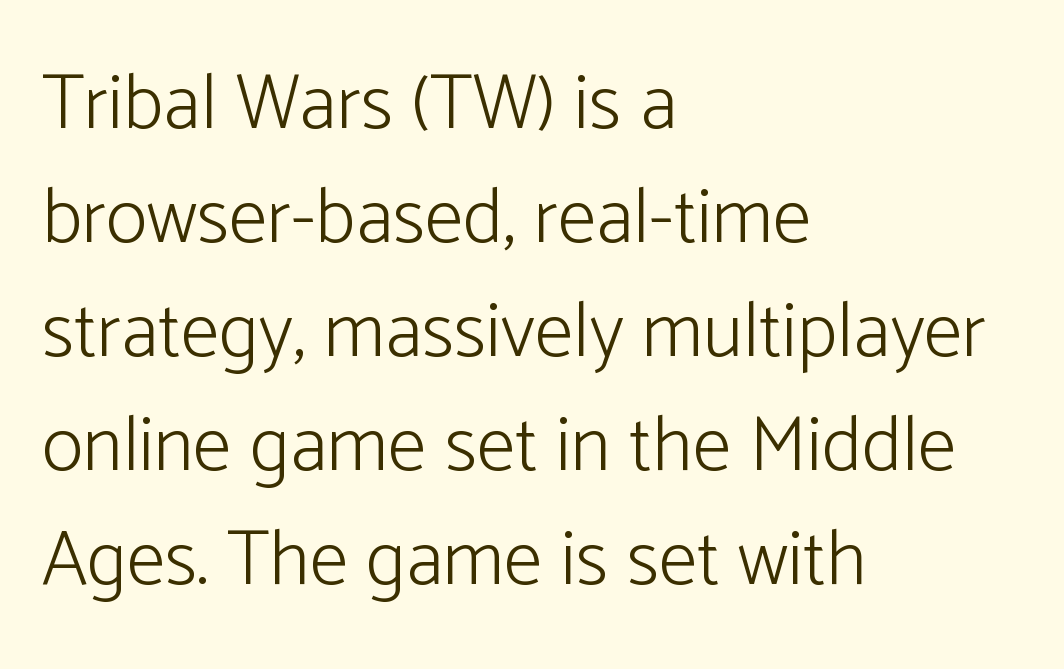
Q: Is the text bold? A: No.
Q: Is the text italic (slanted)? A: No, it is upright.
Q: Is the typeface a serif or a sans-serif typeface? A: Sans-serif.
Q: Is the text underlined? A: No.
Q: How is the paragraph aligned? A: Left-aligned.
Q: Is the spacing between letters normal or unusually wide? A: Normal.
Q: Is the spacing between lines tight, normal or loose? A: Normal.
Q: Width (condensed, normal, or wide)? A: Normal.
Q: Stroke contrast? A: Low.
Q: x-height? A: Medium.
Q: Monospaced? A: No.
